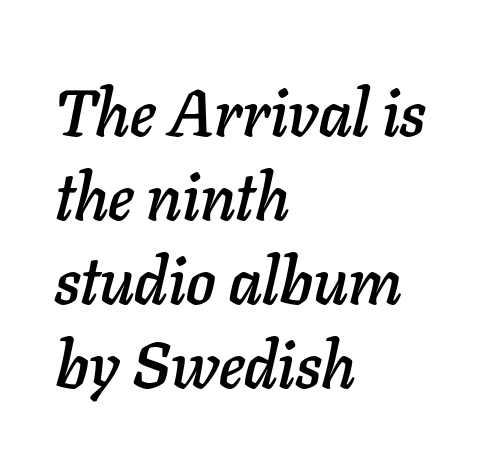
Q: Is the text italic (slanted)? A: Yes, it leans right by about 11 degrees.
Q: Is the text underlined? A: No.
Q: How is the paragraph aligned? A: Left-aligned.
Q: Is the spacing between letters normal or unusually wide? A: Normal.
Q: Is the spacing between lines tight, normal or loose? A: Normal.
Q: Width (condensed, normal, or wide)? A: Normal.
Q: Stroke contrast? A: Low.
Q: x-height? A: Medium.
Q: Monospaced? A: No.
